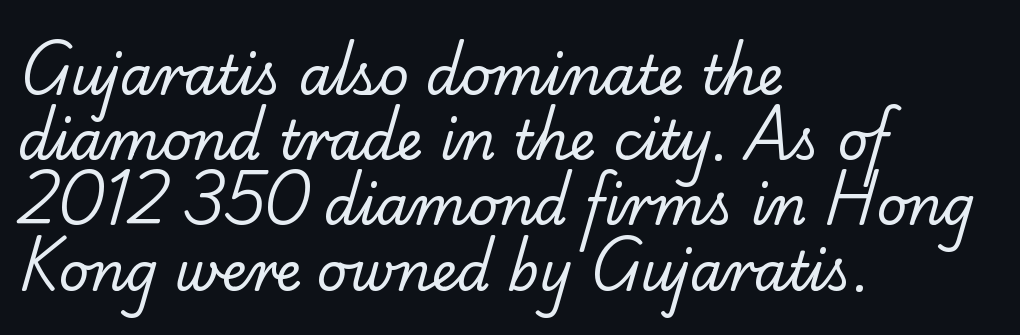
The image shows 53 px regular-weight type; set left-aligned, line spacing 1.23x, normal letter spacing, not underlined; low stroke contrast and a small x-height.
